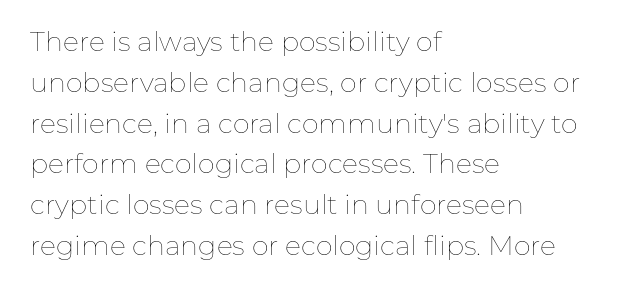
The image shows 27 px text type, upright; set left-aligned, normal line spacing (1.51x), normal letter spacing, not underlined.
